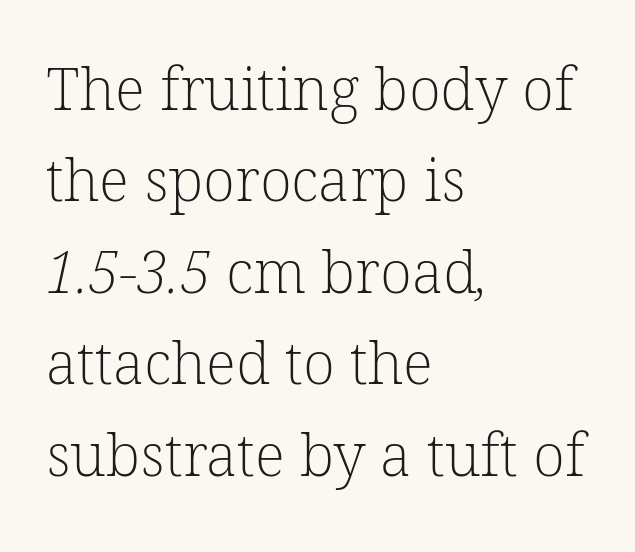
{"serif": "yes", "bold": "no", "weight": "light", "width": "normal", "stroke_contrast": "low", "x_height": "medium", "monospaced": "no", "underline": "no", "align": "left", "line_spacing": "normal", "line_spacing_ratio": 1.55, "letter_spacing": "normal", "letter_spacing_em": 0.0, "glyph_px": 59}
